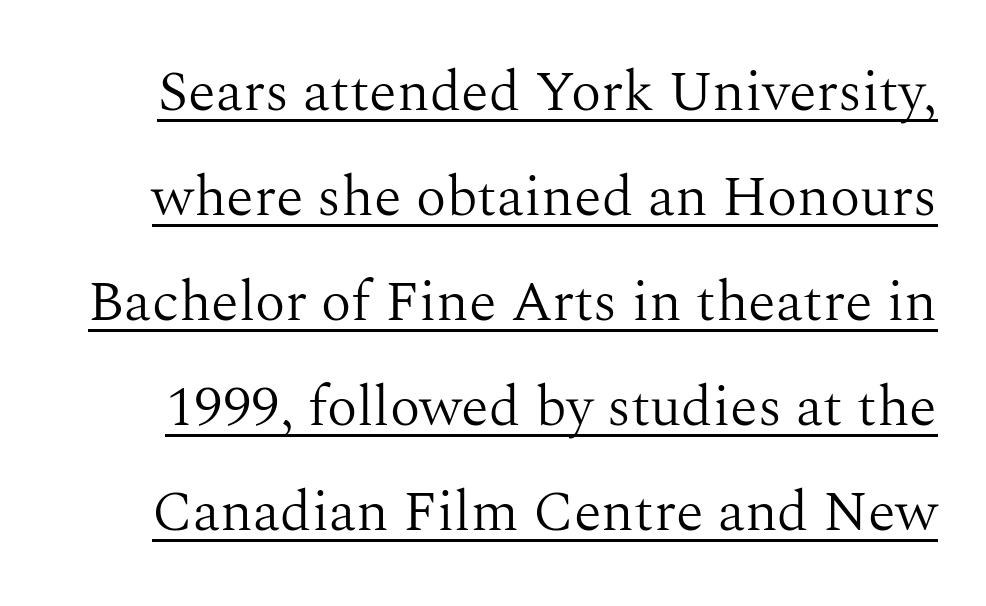
{"serif": "yes", "italic": "no", "bold": "no", "weight": "light", "width": "normal", "stroke_contrast": "medium", "x_height": "medium", "monospaced": "no", "underline": "yes", "line_spacing_ratio": 1.84, "letter_spacing": "normal", "letter_spacing_em": 0.0, "glyph_px": 57}
